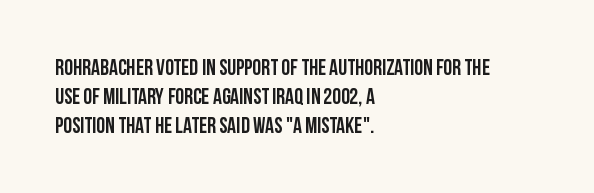
{"italic": "no", "underline": "no", "align": "left", "line_spacing": "normal", "line_spacing_ratio": 1.32, "letter_spacing": "normal", "letter_spacing_em": 0.0, "glyph_px": 22}
